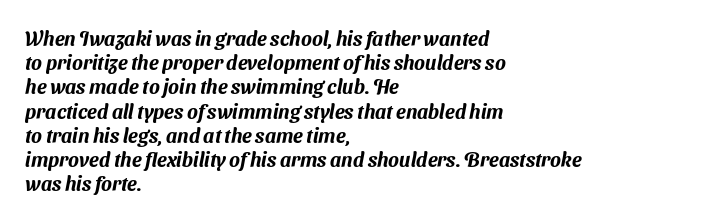
{"underline": "no", "align": "left", "line_spacing_ratio": 1.21, "letter_spacing": "normal", "letter_spacing_em": 0.0, "glyph_px": 20}
